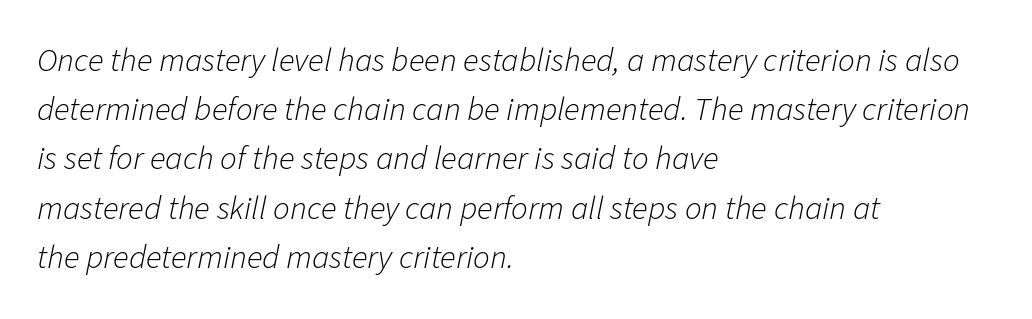
{"italic": "yes", "lean": "right", "slant_degrees": 11, "bold": "no", "weight": "light", "width": "normal", "stroke_contrast": "low", "x_height": "medium", "monospaced": "no", "underline": "no", "align": "left", "line_spacing": "normal", "line_spacing_ratio": 1.49, "letter_spacing": "normal", "letter_spacing_em": 0.0, "glyph_px": 33}
